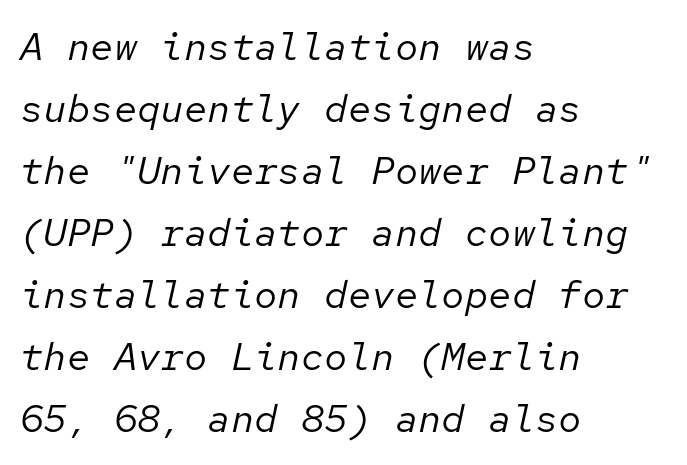
The font sits on the lighter half of the weight spectrum, regular included. One glance says typical: line gaps are just what's usual. The ragged edge is on the right, which tells us the setting is flush left. Descenders hang freely into open space.
